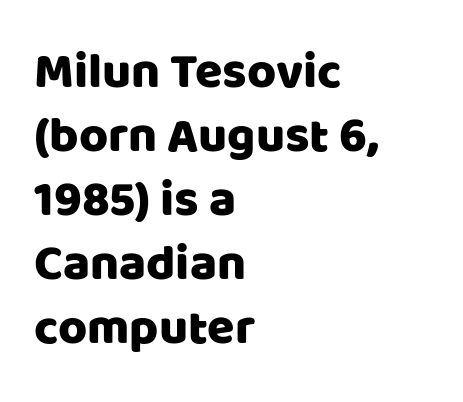
Q: Is the text italic (slanted)? A: No, it is upright.
Q: Is the typeface a serif or a sans-serif typeface? A: Sans-serif.
Q: Is the text underlined? A: No.
Q: How is the paragraph aligned? A: Left-aligned.
Q: Is the spacing between letters normal or unusually wide? A: Normal.
Q: Is the spacing between lines tight, normal or loose? A: Normal.
Q: Width (condensed, normal, or wide)? A: Normal.
Q: Stroke contrast? A: Low.
Q: x-height? A: Large.
Q: Monospaced? A: No.
